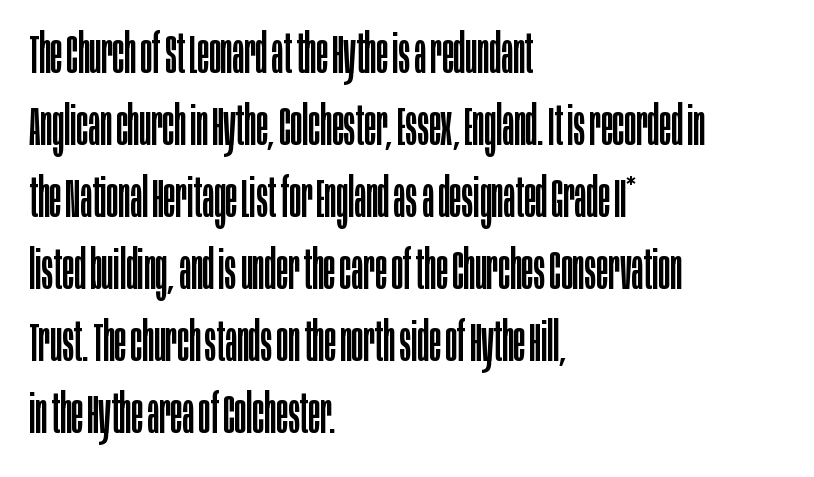
Q: Is the text bold? A: No.
Q: Is the text italic (slanted)? A: No, it is upright.
Q: Is the typeface a serif or a sans-serif typeface? A: Sans-serif.
Q: Is the text underlined? A: No.
Q: How is the paragraph aligned? A: Left-aligned.
Q: Is the spacing between letters normal or unusually wide? A: Normal.
Q: Is the spacing between lines tight, normal or loose? A: Normal.
Q: Width (condensed, normal, or wide)? A: Condensed.
Q: Stroke contrast? A: Low.
Q: x-height? A: Large.
Q: Monospaced? A: No.
